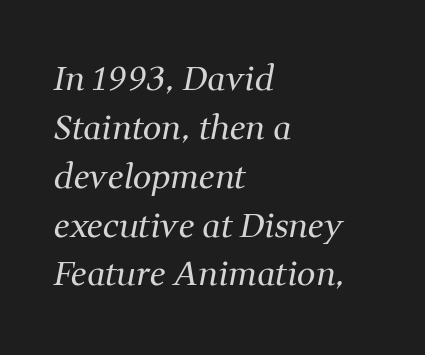
{"serif": "yes", "italic": "yes", "lean": "right", "slant_degrees": 11, "bold": "no", "weight": "regular", "width": "normal", "stroke_contrast": "medium", "x_height": "medium", "monospaced": "no", "underline": "no", "align": "left", "line_spacing": "normal", "line_spacing_ratio": 1.48, "letter_spacing": "normal", "letter_spacing_em": 0.0, "glyph_px": 33}
